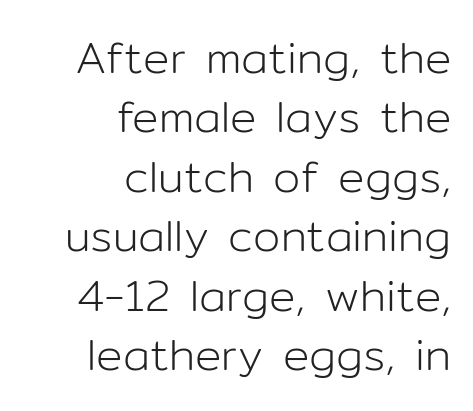
The image shows 44 px light sans-serif type, upright; set right-aligned, normal line spacing (1.35x), normal letter spacing, not underlined; low stroke contrast and a medium x-height.
